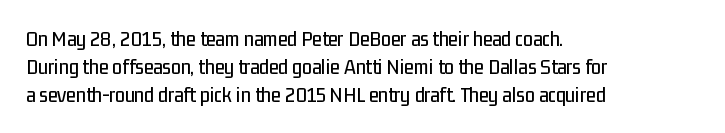
In terms of leading, this rendering sits right in the middle. Do the letters lean? They stand straight. These lines stack with their left ends in a neat column. The zone under the glyphs is completely vacant. The letters sit at their default tracking, neither squeezed nor spread.
